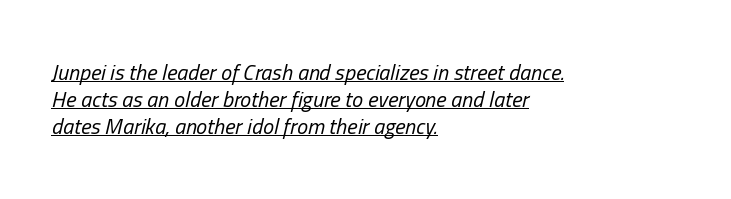
{"italic": "yes", "lean": "right", "slant_degrees": 13, "bold": "no", "underline": "yes", "align": "left", "line_spacing_ratio": 1.23, "letter_spacing": "normal", "letter_spacing_em": 0.0, "glyph_px": 22}
